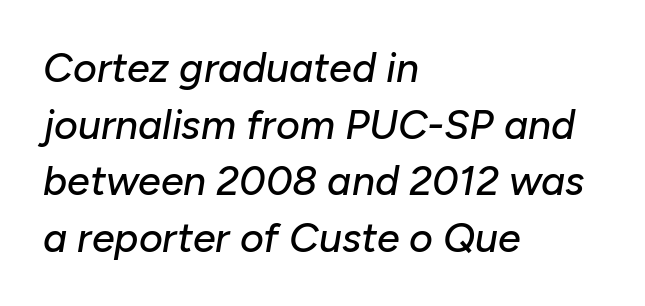
{"italic": "yes", "lean": "right", "slant_degrees": 10, "width": "normal", "stroke_contrast": "low", "x_height": "medium", "monospaced": "no", "underline": "no", "align": "left", "line_spacing": "normal", "line_spacing_ratio": 1.38, "letter_spacing": "normal", "letter_spacing_em": 0.0, "glyph_px": 41}
